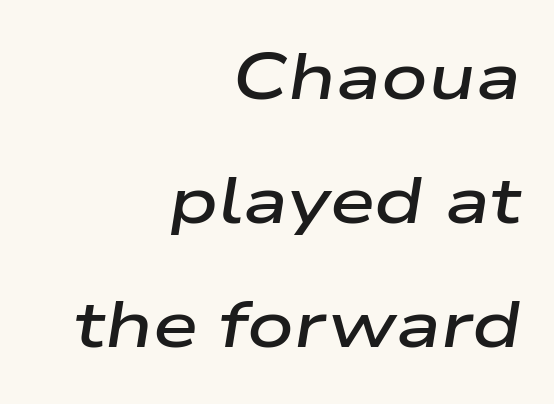
{"italic": "yes", "lean": "right", "slant_degrees": 9, "bold": "semi", "weight": "semibold", "width": "wide", "stroke_contrast": "low", "x_height": "medium", "monospaced": "no", "underline": "no", "align": "right", "line_spacing": "loose", "line_spacing_ratio": 1.91, "letter_spacing": "normal", "letter_spacing_em": 0.0, "glyph_px": 65}
